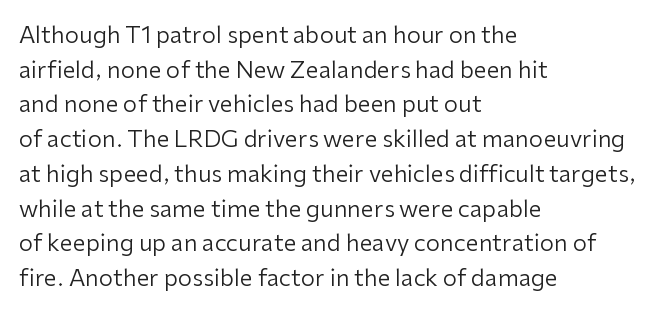
{"italic": "no", "bold": "no", "underline": "no", "align": "left", "line_spacing": "normal", "line_spacing_ratio": 1.51, "letter_spacing": "normal", "letter_spacing_em": 0.0, "glyph_px": 23}
